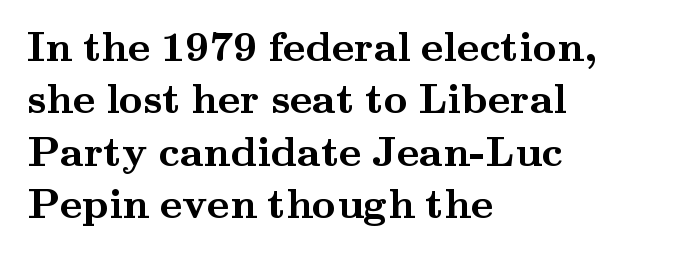
The image shows 42 px semibold, wide serif type, upright; set left-aligned, normal line spacing (1.25x), normal letter spacing, not underlined; medium stroke contrast and a small x-height.
